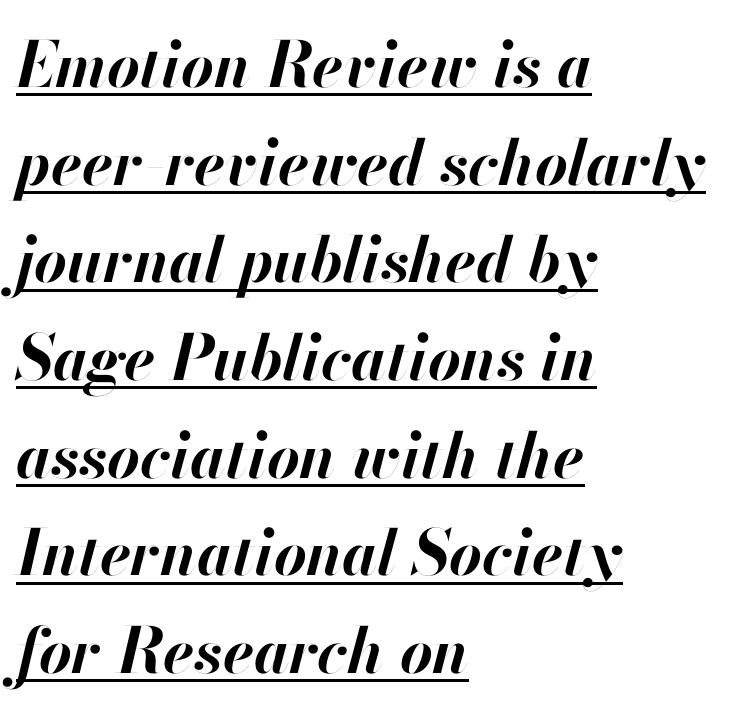
{"italic": "yes", "lean": "right", "slant_degrees": 13, "bold": "yes", "weight": "bold", "width": "normal", "stroke_contrast": "high", "x_height": "small", "monospaced": "no", "underline": "yes", "align": "left", "line_spacing": "normal", "line_spacing_ratio": 1.55, "letter_spacing": "normal", "letter_spacing_em": 0.0, "glyph_px": 63}
